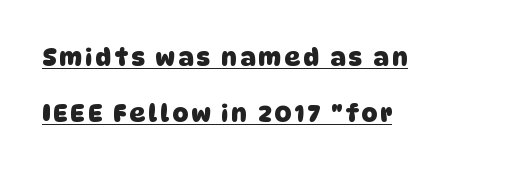
The passage shown is underscored from start to finish. Whoever set this chose breathing room over compactness in the vertical rhythm. How heavy is the stroke? Heavy — this is a bold. The setting favours the left margin, as ordinary paragraphs usually do.
